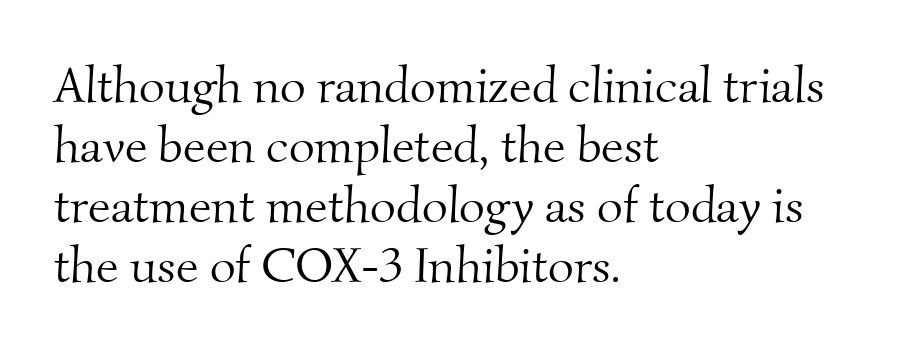
Heaviness? Minimal to ordinary, like unemphasized prose. Typeset ragged right — the left edge is the straight one. Check under the words: just untouched page. Tracking here is standard; glyphs follow each other at the usual distance. This sample has the flowing, uneven cadence of proportional lettering. Letterform terminals end in serifs throughout the passage.
